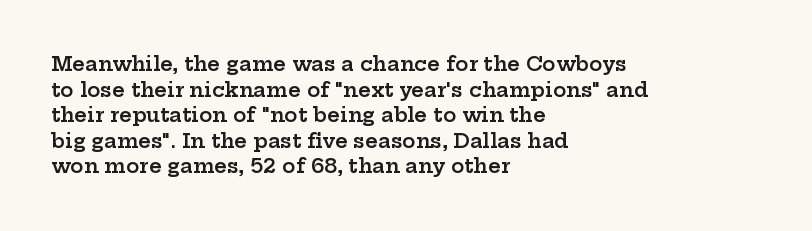
Caption: multi-line text, flush left, ragged right. This sample keeps an unexceptional amount of space between lines. Glance below the letters and you will spot only blank space. How are the letters spaced? Ordinarily, with no added tracking. The letters stand straight up with perfectly vertical stems.
